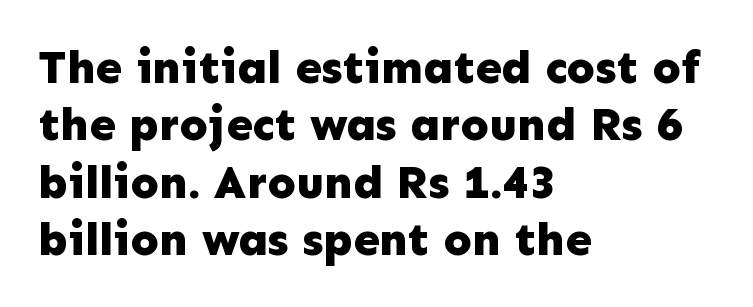
Q: Is the text bold? A: Yes.
Q: Is the text italic (slanted)? A: No, it is upright.
Q: Is the typeface a serif or a sans-serif typeface? A: Sans-serif.
Q: Is the text underlined? A: No.
Q: How is the paragraph aligned? A: Left-aligned.
Q: Is the spacing between letters normal or unusually wide? A: Normal.
Q: Width (condensed, normal, or wide)? A: Normal.
Q: Stroke contrast? A: Low.
Q: x-height? A: Medium.
Q: Monospaced? A: No.
